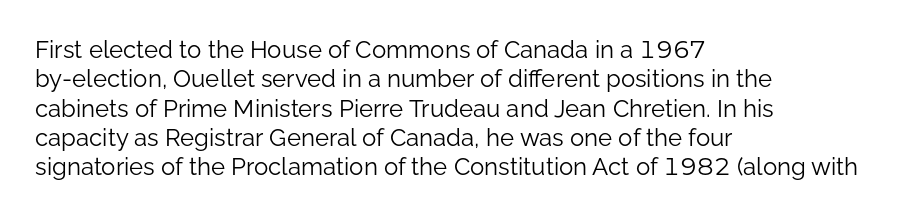
Q: Is the text bold? A: No.
Q: Is the text italic (slanted)? A: No, it is upright.
Q: Is the text underlined? A: No.
Q: How is the paragraph aligned? A: Left-aligned.
Q: Is the spacing between letters normal or unusually wide? A: Normal.
